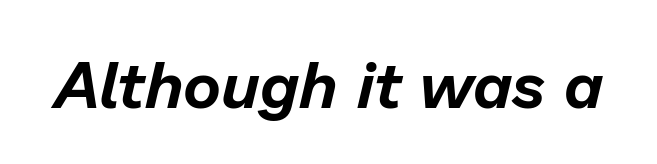
The image shows 65 px text type, italic (leaning right); set normal letter spacing, not underlined; low stroke contrast and a medium x-height.
